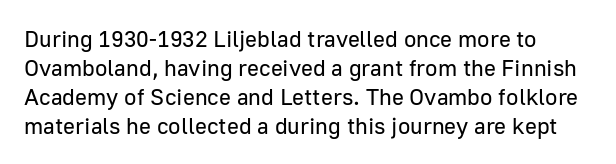
{"italic": "no", "bold": "no", "underline": "no", "line_spacing": "normal", "line_spacing_ratio": 1.26, "letter_spacing": "normal", "letter_spacing_em": 0.0, "glyph_px": 23}
